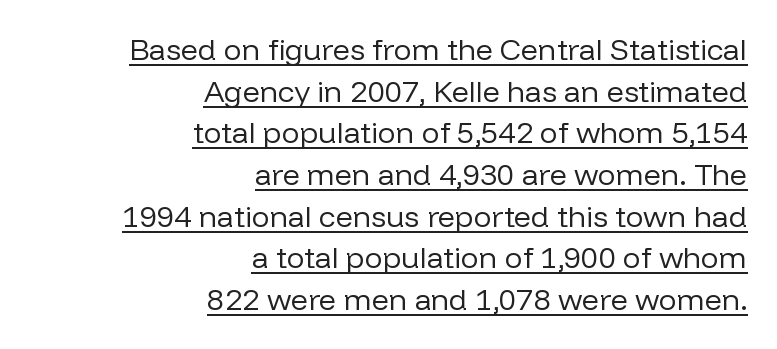
Q: Is the text bold? A: No.
Q: Is the text italic (slanted)? A: No, it is upright.
Q: Is the typeface a serif or a sans-serif typeface? A: Sans-serif.
Q: Is the text underlined? A: Yes.
Q: How is the paragraph aligned? A: Right-aligned.
Q: Is the spacing between letters normal or unusually wide? A: Normal.
Q: Is the spacing between lines tight, normal or loose? A: Normal.
Q: Width (condensed, normal, or wide)? A: Normal.
Q: Stroke contrast? A: Low.
Q: x-height? A: Medium.
Q: Monospaced? A: No.
